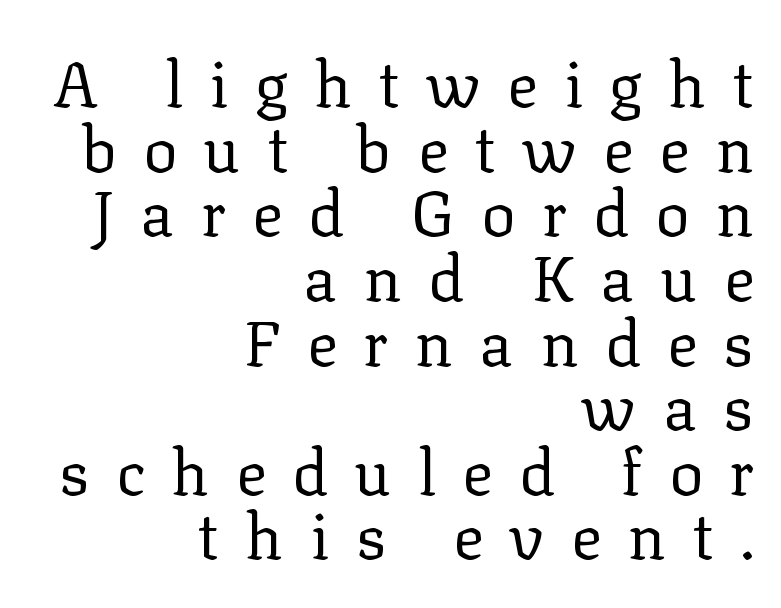
Q: Is the text bold? A: No.
Q: Is the text italic (slanted)? A: No, it is upright.
Q: Is the typeface a serif or a sans-serif typeface? A: Serif.
Q: Is the text underlined? A: No.
Q: How is the paragraph aligned? A: Right-aligned.
Q: Is the spacing between letters normal or unusually wide? A: Unusually wide.
Q: Is the spacing between lines tight, normal or loose? A: Tight.
Q: Width (condensed, normal, or wide)? A: Normal.
Q: Stroke contrast? A: Low.
Q: x-height? A: Medium.
Q: Monospaced? A: No.
